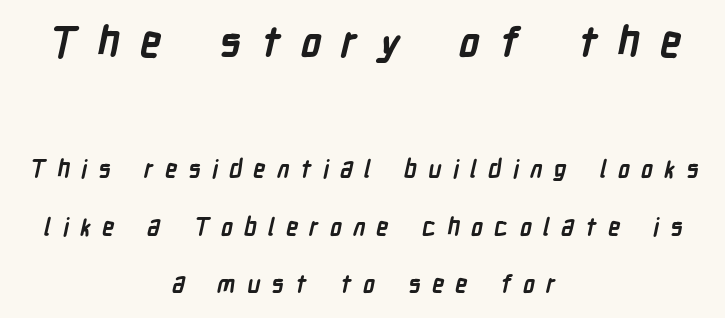
Spacing between characters has been opened up far beyond the box default. Top chunk: large. Bottom chunk: small. The string is rendered with underlining switched off. These lines carry a lot of weight — the face is fully bold. Is the block centered? Yes — each line is placed symmetrically about the middle.
